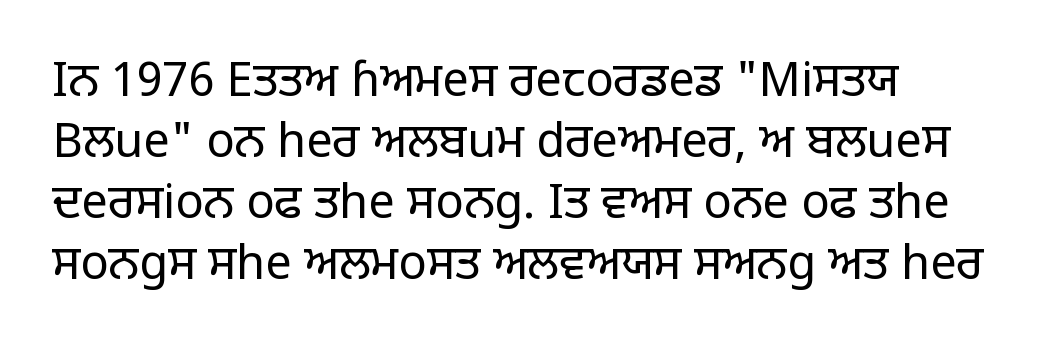
{"serif": "no", "italic": "no", "bold": "no", "weight": "regular", "width": "normal", "stroke_contrast": "low", "x_height": "large", "monospaced": "no", "underline": "no", "line_spacing": "normal", "line_spacing_ratio": 1.3, "letter_spacing": "normal", "letter_spacing_em": 0.0, "glyph_px": 47}
